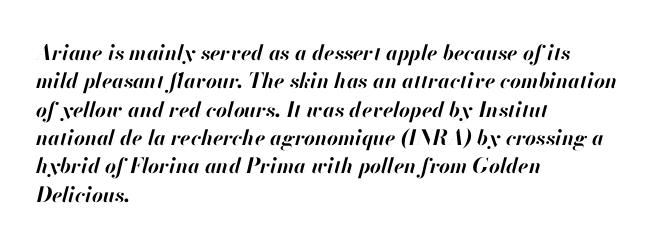
Descender tails drop into unmarked territory. The gaps between neighbouring characters are ordinary and unremarkable. The axis of the letterforms is tilted away from vertical. Students, this is bold: see how much ink each stroke carries.
